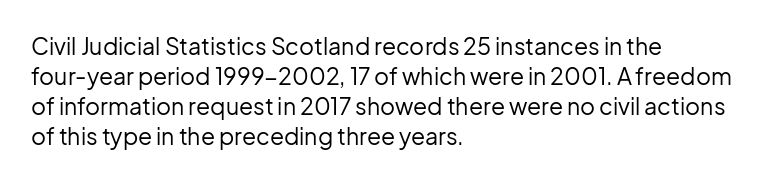
{"italic": "no", "bold": "no", "underline": "no", "align": "left", "line_spacing": "normal", "line_spacing_ratio": 1.3, "letter_spacing": "normal", "letter_spacing_em": 0.0, "glyph_px": 23}
